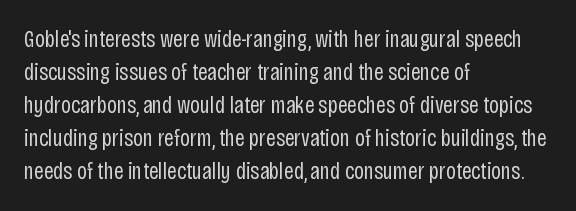
The image shows 24 px text type, upright; set left-aligned, normal line spacing (1.38x), normal letter spacing, not underlined.
